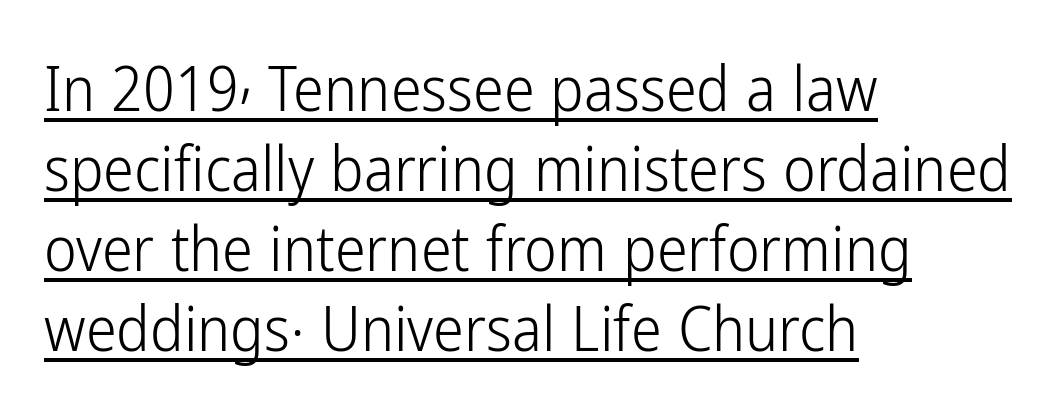
{"serif": "no", "italic": "no", "bold": "no", "weight": "light", "width": "condensed", "stroke_contrast": "low", "x_height": "medium", "monospaced": "no", "underline": "yes", "align": "left", "line_spacing": "normal", "line_spacing_ratio": 1.29, "letter_spacing": "normal", "letter_spacing_em": 0.0, "glyph_px": 62}
